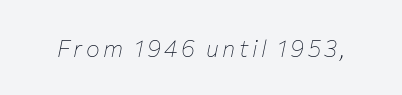
Notice how the stems are inclined rather than vertical — that's the hallmark of italics. Check the space under the baseline: it is left empty. On a weight scale, this lands at 450 or below.
